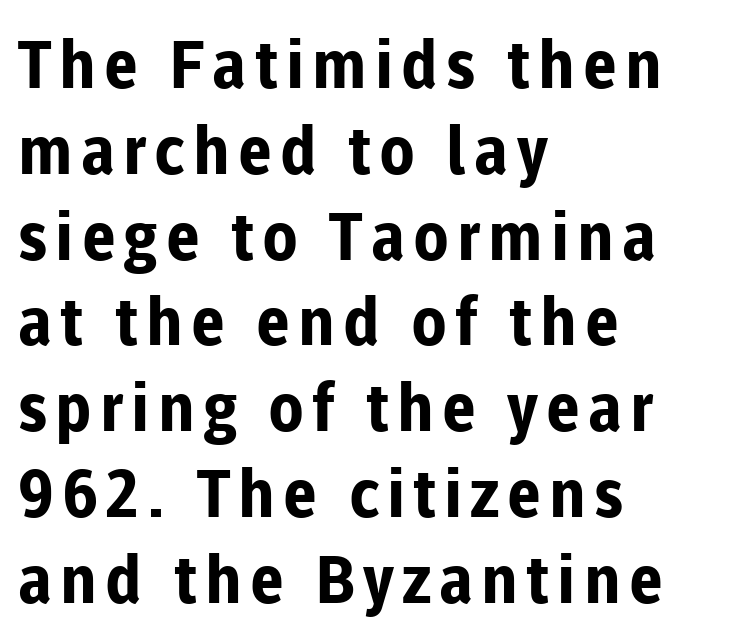
The letters advance in unequal steps, a hallmark of proportional type. One glance says typical: line gaps are just what's usual. No feet cap the strokes, marking this as sans-serif type. The foot of each line stays bare and open.
